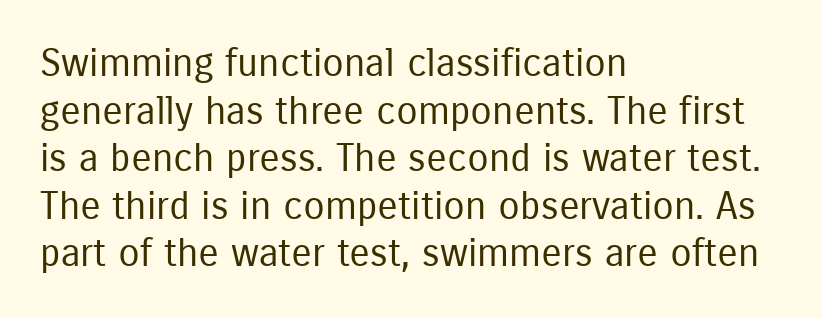
Q: Is the text bold? A: No.
Q: Is the text italic (slanted)? A: No, it is upright.
Q: Is the typeface a serif or a sans-serif typeface? A: Sans-serif.
Q: Is the text underlined? A: No.
Q: How is the paragraph aligned? A: Left-aligned.
Q: Is the spacing between letters normal or unusually wide? A: Normal.
Q: Width (condensed, normal, or wide)? A: Condensed.
Q: Stroke contrast? A: Low.
Q: x-height? A: Medium.
Q: Monospaced? A: No.
